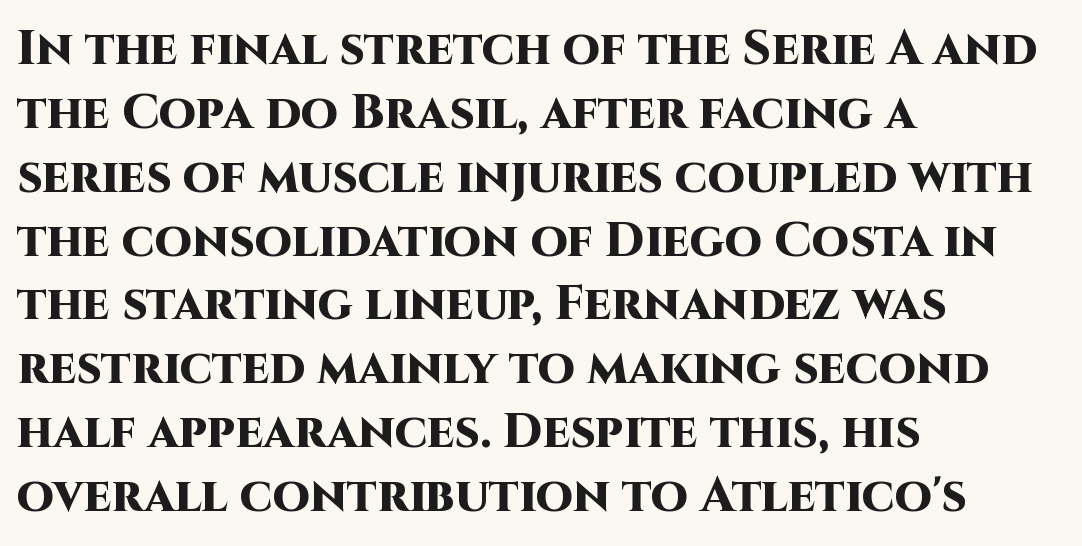
Stroke terminals: plain, sans-serif. The lines sit at an ordinary, default distance from one another. Horizontal alignment here is leftward, the default for most running prose. Just letters on the line, the space beneath them empty. No italicization has been applied; the sample stays upright. The face used here has the dense, thick strokes of a bold.
